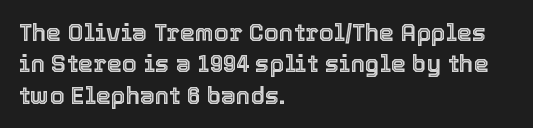
Q: Is the text italic (slanted)? A: No, it is upright.
Q: Is the text underlined? A: No.
Q: How is the paragraph aligned? A: Left-aligned.
Q: Is the spacing between letters normal or unusually wide? A: Normal.
Q: Is the spacing between lines tight, normal or loose? A: Normal.
